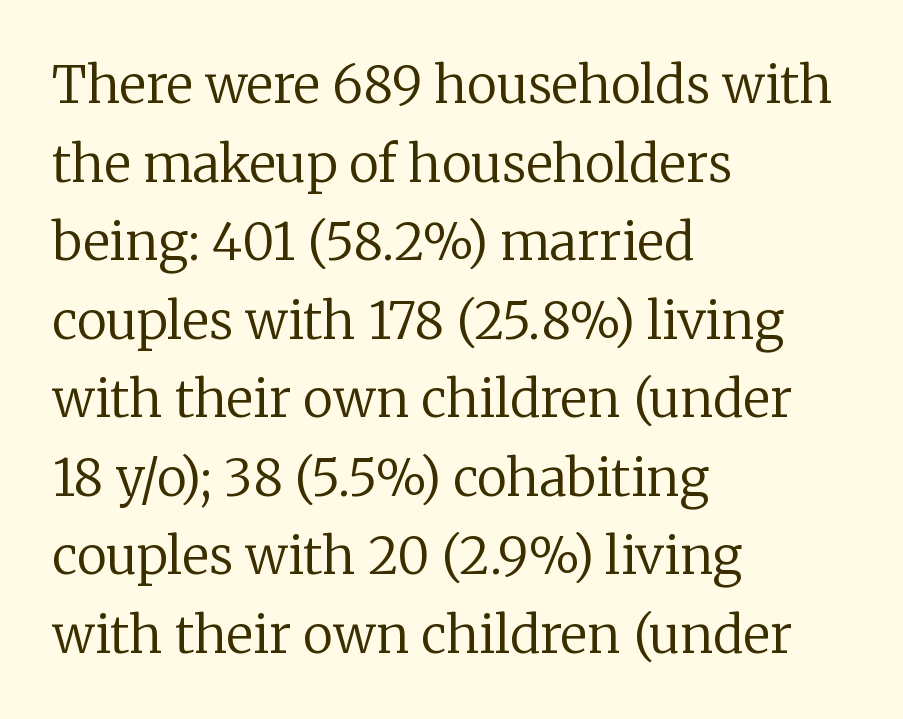
These lines are rendered in a variable-pitch font. These lines keep a tight, regular rhythm from letter to letter. Caption: face not bold, strokes unweighted. Unlike italic type, these characters show no tilt at all. Are there feet on the stems? There are — it's a serif. Each line starts at the same left margin while the right side varies.
